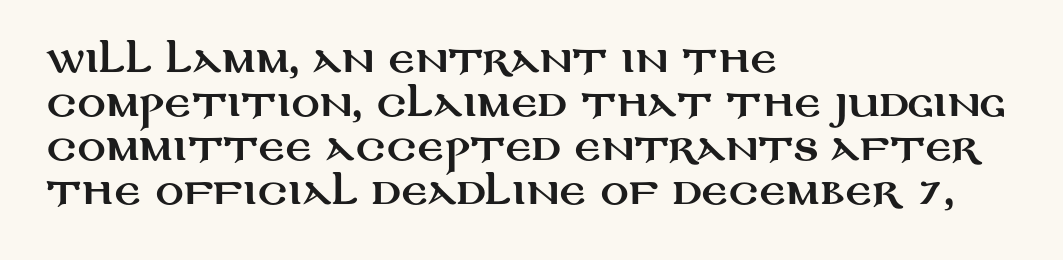
Q: Is the text italic (slanted)? A: No, it is upright.
Q: Is the typeface a serif or a sans-serif typeface? A: Sans-serif.
Q: Is the text underlined? A: No.
Q: How is the paragraph aligned? A: Left-aligned.
Q: Is the spacing between letters normal or unusually wide? A: Normal.
Q: Is the spacing between lines tight, normal or loose? A: Normal.
Q: Width (condensed, normal, or wide)? A: Wide.
Q: Stroke contrast? A: Medium.
Q: x-height? A: Large.
Q: Monospaced? A: No.
